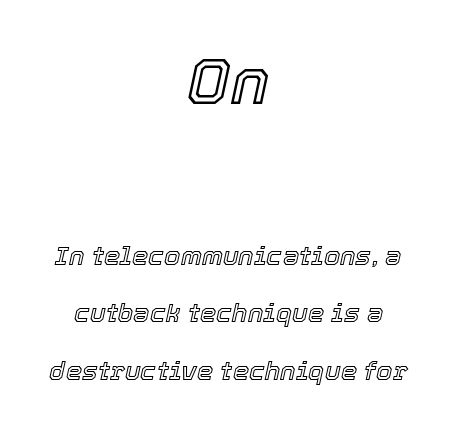
The image shows 65 px text type, italic (leaning right); set centered, loose line spacing (2.21x), normal letter spacing, not underlined; the first (top) block is 2.5x larger; a medium x-height.
